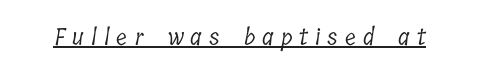
{"bold": "no", "underline": "yes", "letter_spacing": "wide", "letter_spacing_em": 0.31, "glyph_px": 23}
